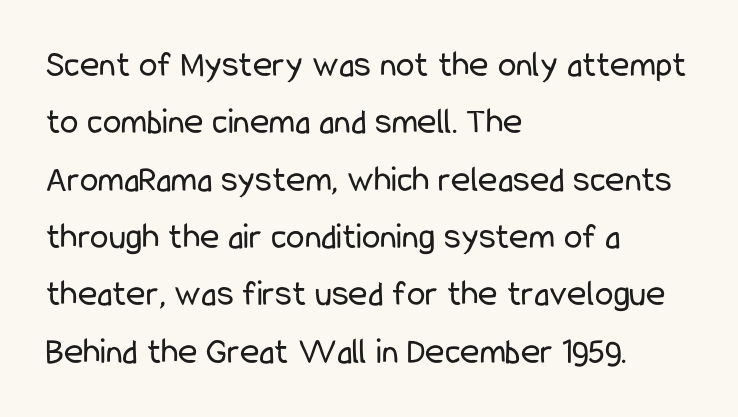
I'd call this a sans setting — the letters go barefoot. A clean baseline with only descenders dipping below it. How would I describe the line gaps? Plain and ordinary. Does the copy run flush right? No — it runs flush left. Is this a heavy cut? Hardly; it is regular or lighter. Default kerning and tracking; the words read as compact shapes.
